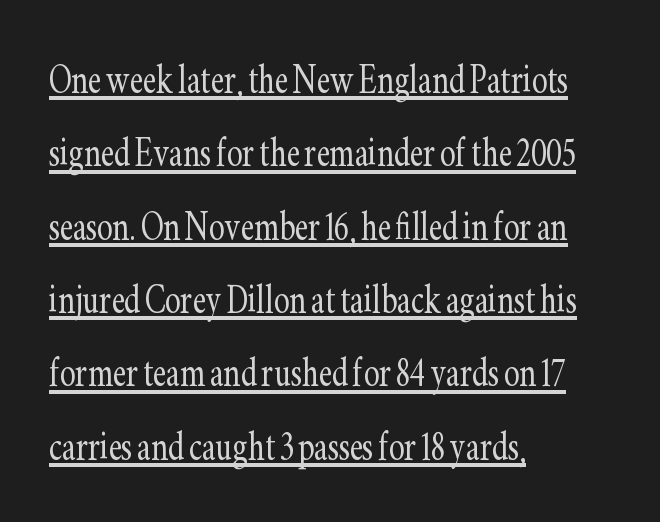
Q: Is the text bold? A: No.
Q: Is the text italic (slanted)? A: No, it is upright.
Q: Is the typeface a serif or a sans-serif typeface? A: Serif.
Q: Is the text underlined? A: Yes.
Q: How is the paragraph aligned? A: Left-aligned.
Q: Is the spacing between letters normal or unusually wide? A: Normal.
Q: Is the spacing between lines tight, normal or loose? A: Normal.
Q: Width (condensed, normal, or wide)? A: Condensed.
Q: Stroke contrast? A: Low.
Q: x-height? A: Small.
Q: Monospaced? A: No.
